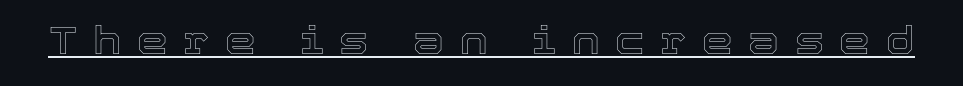
Q: Is the text italic (slanted)? A: No, it is upright.
Q: Is the text underlined? A: Yes.
Q: Is the spacing between letters normal or unusually wide? A: Unusually wide.
Q: Width (condensed, normal, or wide)? A: Normal.
Q: x-height? A: Medium.
Q: Monospaced? A: No.
